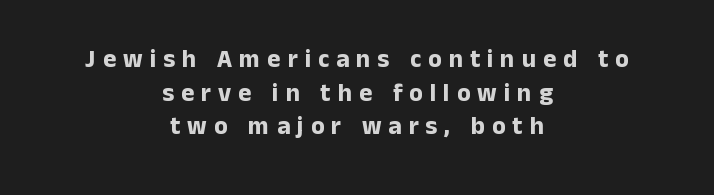
Line starts and ends both wander, symmetrically. Students, note that the glyphs here are deliberately spaced far apart. This rendering features lettering with no underline. In terms of posture, this sample is upright. I'd describe the lettering as bold — thick and assertive.
